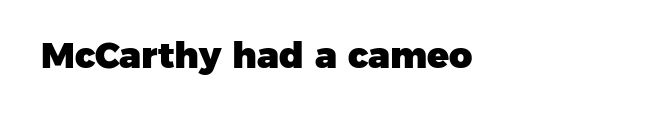
{"serif": "no", "bold": "yes", "weight": "heavy", "width": "normal", "stroke_contrast": "low", "x_height": "medium", "monospaced": "no", "underline": "no", "letter_spacing": "normal", "letter_spacing_em": 0.0, "glyph_px": 36}
